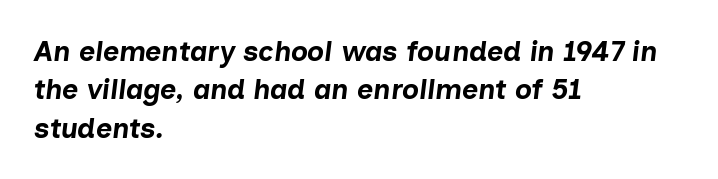
Q: Is the text bold? A: Yes.
Q: Is the text italic (slanted)? A: Yes, it leans right by about 7 degrees.
Q: Is the text underlined? A: No.
Q: How is the paragraph aligned? A: Left-aligned.
Q: Is the spacing between letters normal or unusually wide? A: Normal.
Q: Is the spacing between lines tight, normal or loose? A: Normal.
Q: Width (condensed, normal, or wide)? A: Normal.
Q: Stroke contrast? A: Low.
Q: x-height? A: Medium.
Q: Monospaced? A: No.
